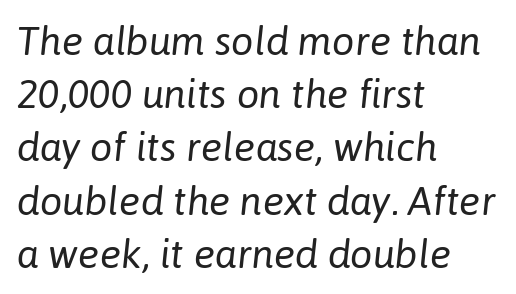
The image shows 40 px regular-weight type, italic (leaning right); set left-aligned, normal line spacing (1.33x), normal letter spacing, not underlined; low stroke contrast and a medium x-height.
